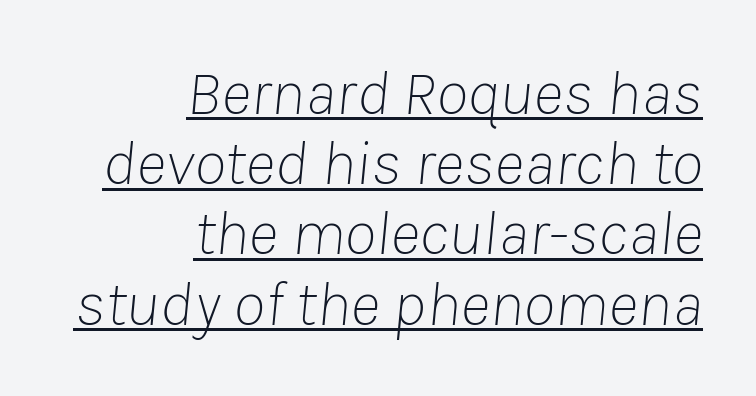
Q: Is the text bold? A: No.
Q: Is the text italic (slanted)? A: Yes, it leans right by about 8 degrees.
Q: Is the text underlined? A: Yes.
Q: How is the paragraph aligned? A: Right-aligned.
Q: Is the spacing between letters normal or unusually wide? A: Normal.
Q: Is the spacing between lines tight, normal or loose? A: Tight.
Q: Width (condensed, normal, or wide)? A: Normal.
Q: Stroke contrast? A: Low.
Q: x-height? A: Medium.
Q: Monospaced? A: No.
